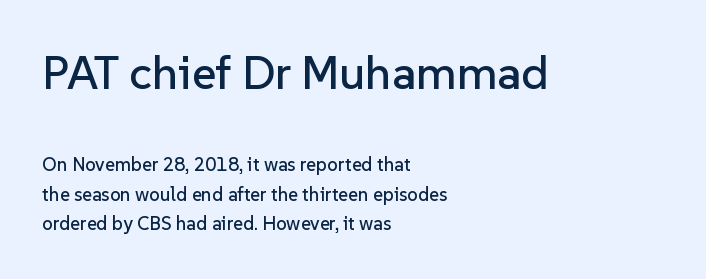
{"serif": "no", "italic": "no", "width": "normal", "stroke_contrast": "low", "x_height": "medium", "monospaced": "no", "underline": "no", "align": "left", "line_spacing": "normal", "line_spacing_ratio": 1.55, "letter_spacing": "normal", "letter_spacing_em": 0.0, "larger_block": "first", "size_ratio": 2.47, "glyph_px": 47}
